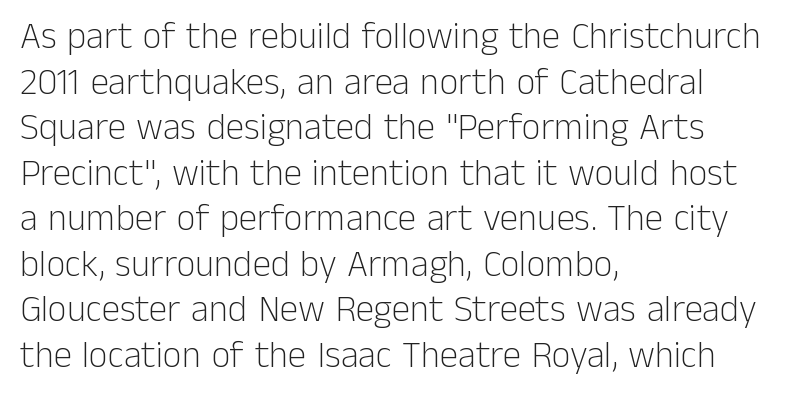
To sum up the face: it is a sans, with no serifs. A typesetter would call this proportional, since set widths differ per character. Caption: standard tracking, unaltered. Does the copy run flush right? No — it runs flush left.
